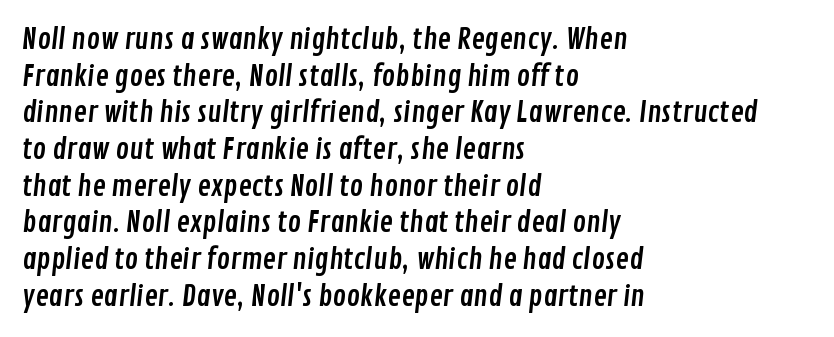
Q: Is the typeface a serif or a sans-serif typeface? A: Sans-serif.
Q: Is the text underlined? A: No.
Q: How is the paragraph aligned? A: Left-aligned.
Q: Is the spacing between letters normal or unusually wide? A: Normal.
Q: Is the spacing between lines tight, normal or loose? A: Normal.
Q: Width (condensed, normal, or wide)? A: Condensed.
Q: Stroke contrast? A: Low.
Q: x-height? A: Medium.
Q: Monospaced? A: No.
